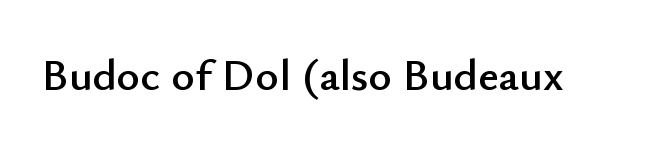
The image shows 45 px sans-serif type, upright; set normal letter spacing, not underlined; low stroke contrast and a small x-height.
